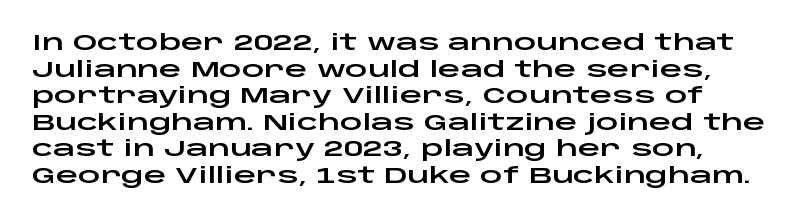
Q: Is the text italic (slanted)? A: No, it is upright.
Q: Is the text underlined? A: No.
Q: Is the spacing between letters normal or unusually wide? A: Normal.
